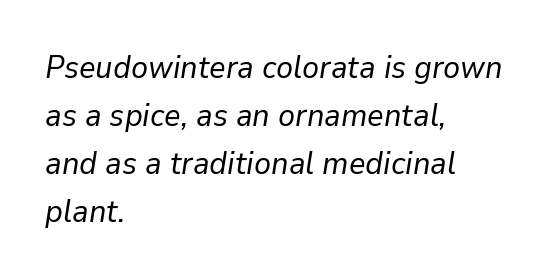
Q: Is the text bold? A: No.
Q: Is the text italic (slanted)? A: Yes, it leans right by about 9 degrees.
Q: Is the text underlined? A: No.
Q: How is the paragraph aligned? A: Left-aligned.
Q: Is the spacing between letters normal or unusually wide? A: Normal.
Q: Is the spacing between lines tight, normal or loose? A: Normal.
Q: Width (condensed, normal, or wide)? A: Normal.
Q: Stroke contrast? A: Low.
Q: x-height? A: Medium.
Q: Monospaced? A: No.
